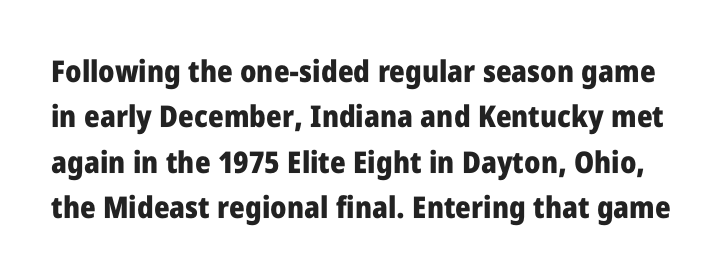
Clear beneath every line of the passage. If you drew a line through each stem, it would be perfectly vertical. I'd describe the lettering as bold — thick and assertive. The lines sit at an ordinary, default distance from one another. Varying glyph widths throughout — classic text-font behaviour.
